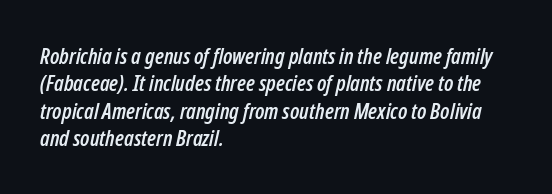
An italicized treatment has been applied to the whole sample. Teacher's note: observe the even left margin — that is flush-left alignment. Rows of type keep a routine distance in the vertical direction. No extra tracking has been applied to these lines.
